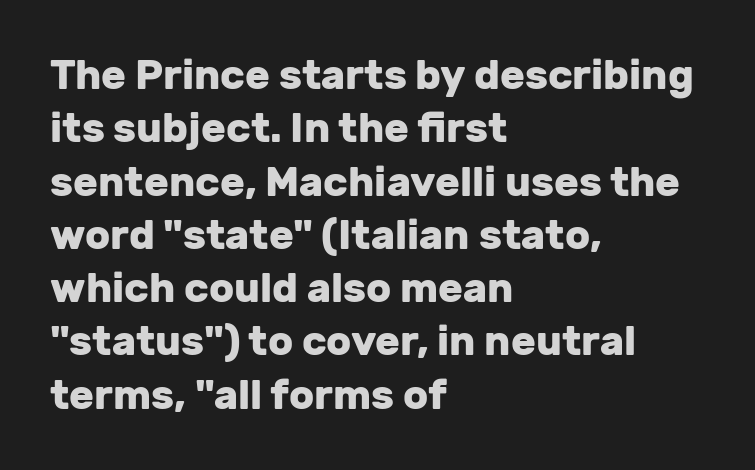
{"serif": "no", "italic": "no", "bold": "yes", "weight": "heavy", "width": "normal", "stroke_contrast": "low", "x_height": "medium", "monospaced": "no", "underline": "no", "align": "left", "line_spacing": "normal", "line_spacing_ratio": 1.3, "letter_spacing": "normal", "letter_spacing_em": 0.0, "glyph_px": 41}
